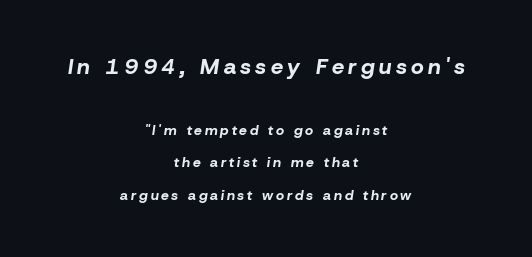
The image shows 22 px bold type, italic (leaning right); set centered, loose line spacing (2.33x), unusually wide letter spacing (+0.2 em), not underlined; the first (top) block is 1.57x larger.
